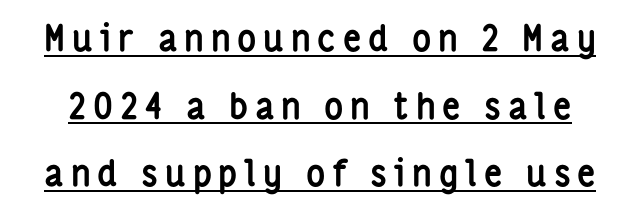
{"serif": "no", "italic": "no", "bold": "yes", "weight": "semibold", "width": "condensed", "stroke_contrast": "low", "x_height": "medium", "monospaced": "no", "underline": "yes", "line_spacing_ratio": 1.88, "glyph_px": 36}
